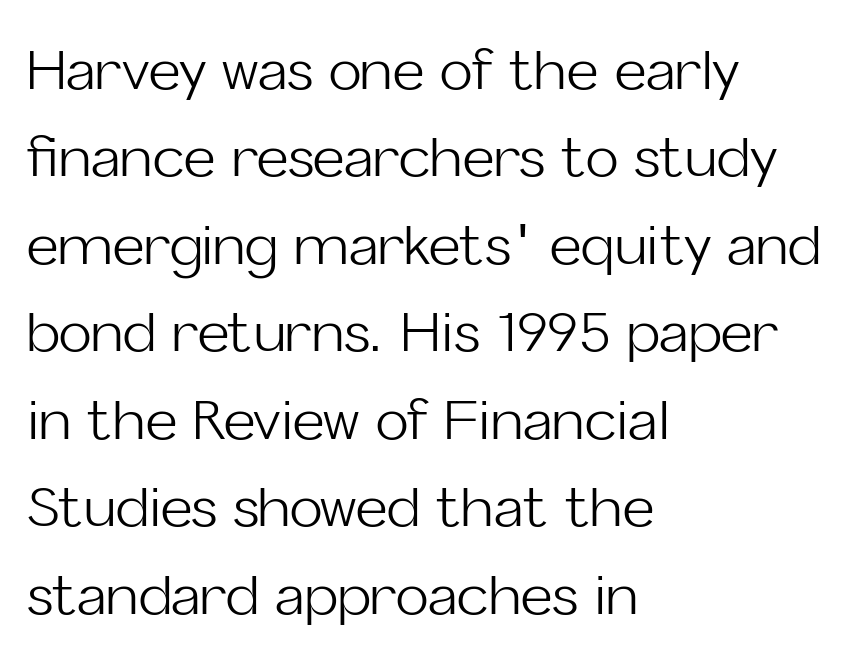
The rendering uses natural spacing where letterforms have individual widths. Look at the tracking — it's just the regular setting, nothing added. Style check: upright. Successive baselines arrive at the customary interval. Does the type have serifs? No, each stem ends abruptly.
